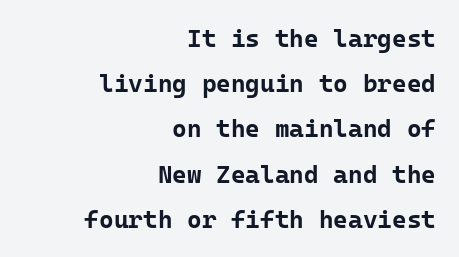
{"italic": "no", "bold": "yes", "underline": "no", "align": "right", "line_spacing_ratio": 1.81, "letter_spacing": "normal", "letter_spacing_em": 0.0, "glyph_px": 25}
